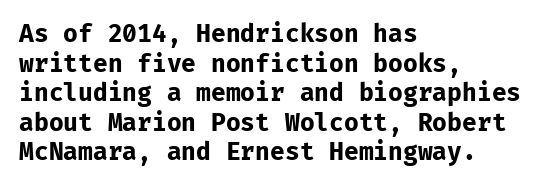
The image shows 24 px bold type, upright; set left-aligned, line spacing 1.23x, normal letter spacing, not underlined.
